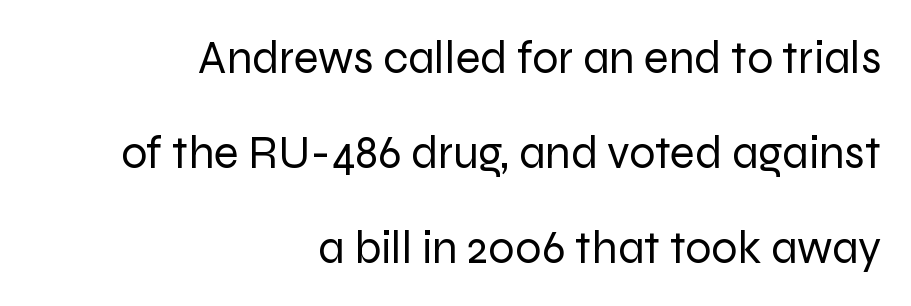
{"serif": "no", "italic": "no", "bold": "no", "weight": "regular", "width": "normal", "stroke_contrast": "low", "x_height": "medium", "monospaced": "no", "underline": "no", "align": "right", "line_spacing": "loose", "line_spacing_ratio": 2.06, "letter_spacing": "normal", "letter_spacing_em": 0.0, "glyph_px": 46}
